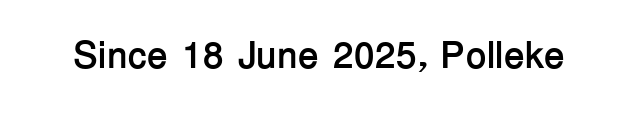
The face used here has the dense, thick strokes of a bold. Serifs: no, the terminals of the letterforms are clean. No extra tracking has been applied to these lines. The area under the type is left untouched.
